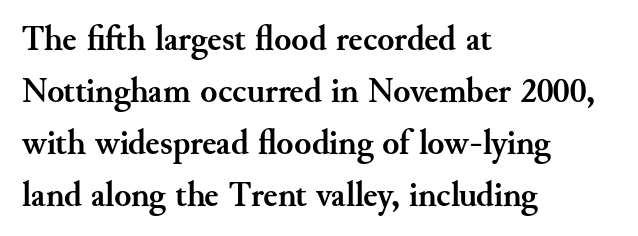
The image shows 35 px semibold serif type, upright; set left-aligned, normal line spacing (1.49x), normal letter spacing, not underlined; medium stroke contrast and a small x-height.
